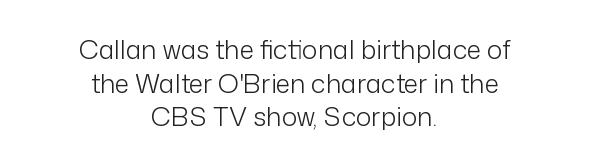
Q: Is the text bold? A: No.
Q: Is the text italic (slanted)? A: No, it is upright.
Q: Is the text underlined? A: No.
Q: How is the paragraph aligned? A: Centered.
Q: Is the spacing between letters normal or unusually wide? A: Normal.
Q: Is the spacing between lines tight, normal or loose? A: Normal.
